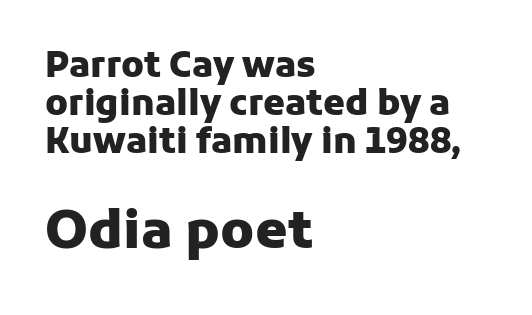
Each row of text sits above clean, open space. The passage shown is typed in a proportional face where columns would drift. Plenty of ink on the page — the face is bold. Notice how the stems are strictly vertical — no italics here. Teacher's note: observe the even left margin — that is flush-left alignment. The font family rendered here belongs to the sans-serif group.
